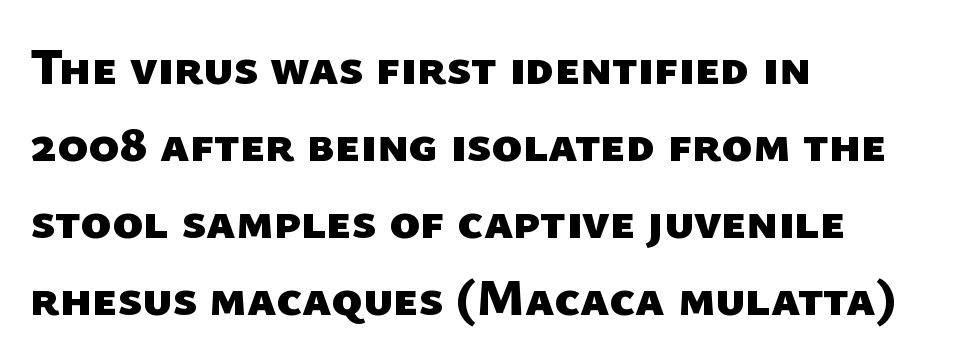
Set as a true bold cut, around the 700 mark. Descenders hang freely into open space. Layout note: lines flush left. Rows of type keep a routine distance in the vertical direction.
